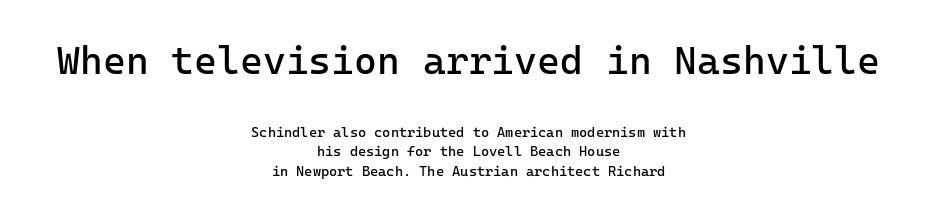
Q: Is the text bold? A: No.
Q: Is the text italic (slanted)? A: No, it is upright.
Q: Is the typeface a serif or a sans-serif typeface? A: Sans-serif.
Q: Is the text underlined? A: No.
Q: How is the paragraph aligned? A: Centered.
Q: Is the spacing between letters normal or unusually wide? A: Normal.
Q: Is the spacing between lines tight, normal or loose? A: Normal.
Q: Which block of text is set in a larger size, the first (top) or the second (bottom)? A: The first (top) one.
Q: Width (condensed, normal, or wide)? A: Normal.
Q: Stroke contrast? A: Low.
Q: x-height? A: Medium.
Q: Monospaced? A: Yes.
